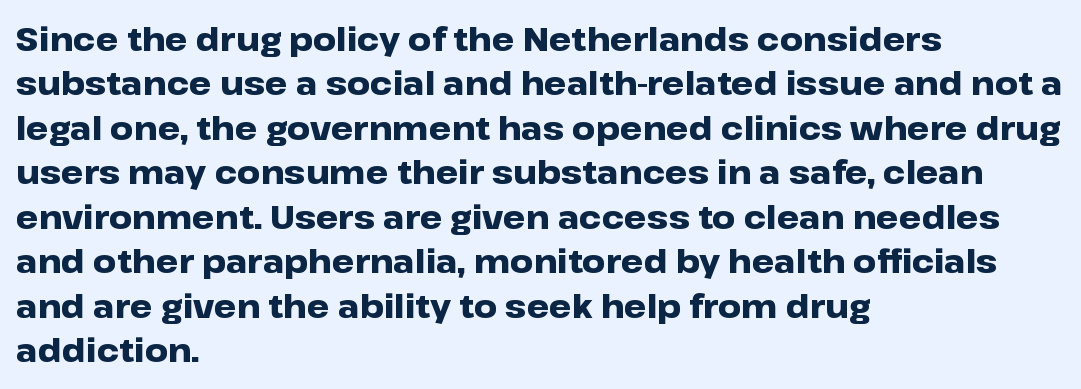
Font category for this specimen: sans-serif. The rendering keeps characters at their native spacing. Notice how the passage keeps a crisp vertical edge on the left only. Evenly set lines give the paragraph a standard silhouette. The passage shown is not underscored anywhere. Heft: maximum for text — a bold.
